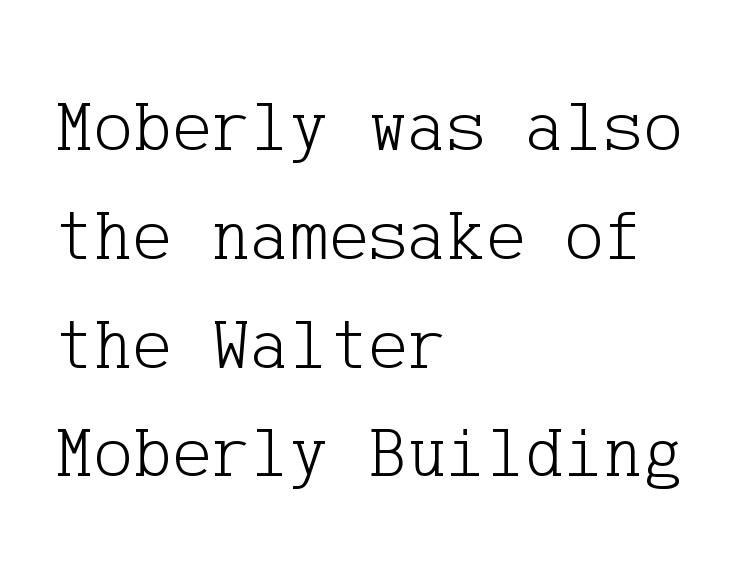
{"serif": "yes", "italic": "no", "bold": "no", "weight": "light", "width": "normal", "stroke_contrast": "low", "x_height": "medium", "underline": "no", "align": "left", "line_spacing": "normal", "line_spacing_ratio": 1.47, "letter_spacing": "normal", "letter_spacing_em": 0.0, "glyph_px": 74}
